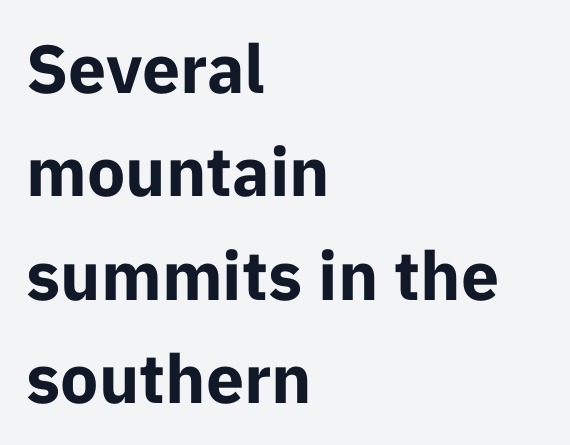
{"serif": "no", "italic": "no", "bold": "yes", "weight": "bold", "width": "normal", "stroke_contrast": "low", "x_height": "medium", "monospaced": "no", "underline": "no", "align": "left", "line_spacing": "normal", "line_spacing_ratio": 1.52, "letter_spacing": "normal", "letter_spacing_em": 0.0, "glyph_px": 68}
